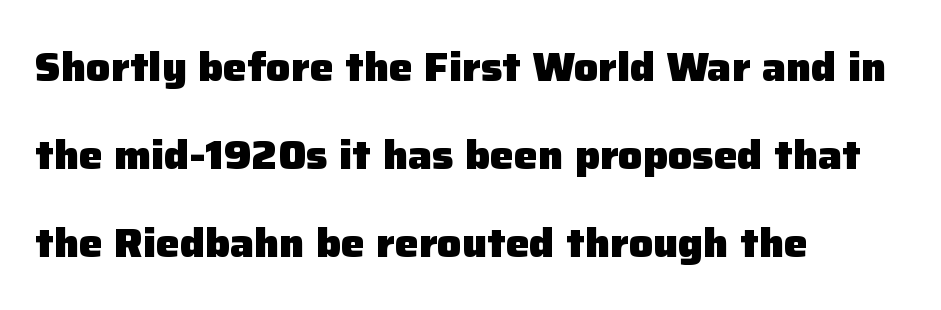
Underline: absent. No italicization has been applied; the sample stays upright. The letterforms sit shoulder to shoulder at normal distance. Typeset ragged right — the left edge is the straight one.
